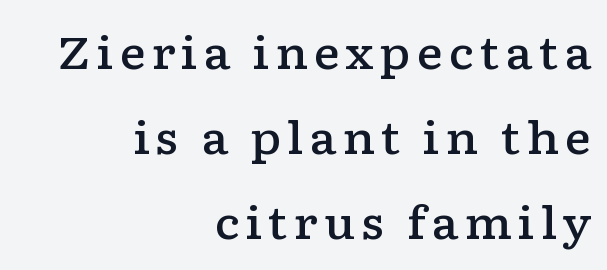
Q: Is the text bold? A: Semi-bold.
Q: Is the text italic (slanted)? A: No, it is upright.
Q: Is the typeface a serif or a sans-serif typeface? A: Serif.
Q: Is the text underlined? A: No.
Q: How is the paragraph aligned? A: Right-aligned.
Q: Width (condensed, normal, or wide)? A: Wide.
Q: Stroke contrast? A: Low.
Q: x-height? A: Medium.
Q: Monospaced? A: No.
